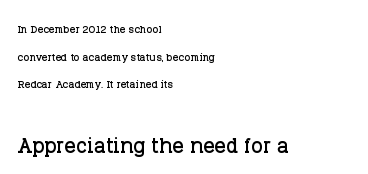
{"serif": "yes", "italic": "no", "width": "normal", "stroke_contrast": "low", "x_height": "large", "monospaced": "no", "underline": "no", "align": "left", "line_spacing": "loose", "line_spacing_ratio": 1.97, "letter_spacing": "normal", "letter_spacing_em": 0.0, "larger_block": "second", "size_ratio": 2.0, "glyph_px": 28}
